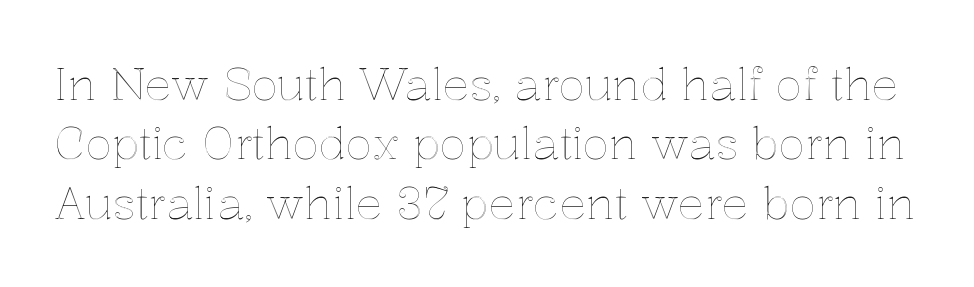
{"italic": "no", "width": "normal", "x_height": "medium", "monospaced": "no", "underline": "no", "line_spacing": "normal", "line_spacing_ratio": 1.35, "letter_spacing": "normal", "letter_spacing_em": 0.0, "glyph_px": 44}
